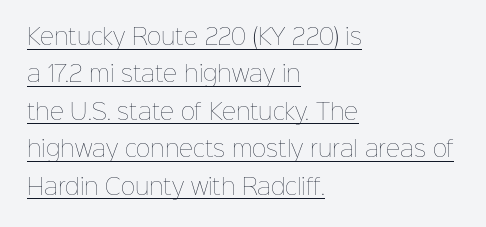
{"italic": "no", "bold": "no", "underline": "yes", "align": "left", "line_spacing": "normal", "line_spacing_ratio": 1.7, "letter_spacing": "normal", "letter_spacing_em": 0.0, "glyph_px": 22}
